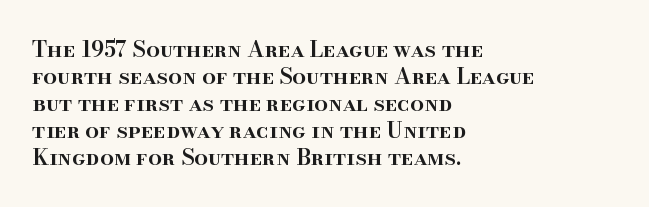
The image shows 22 px text type, upright; set left-aligned, line spacing 1.23x, normal letter spacing, not underlined.
